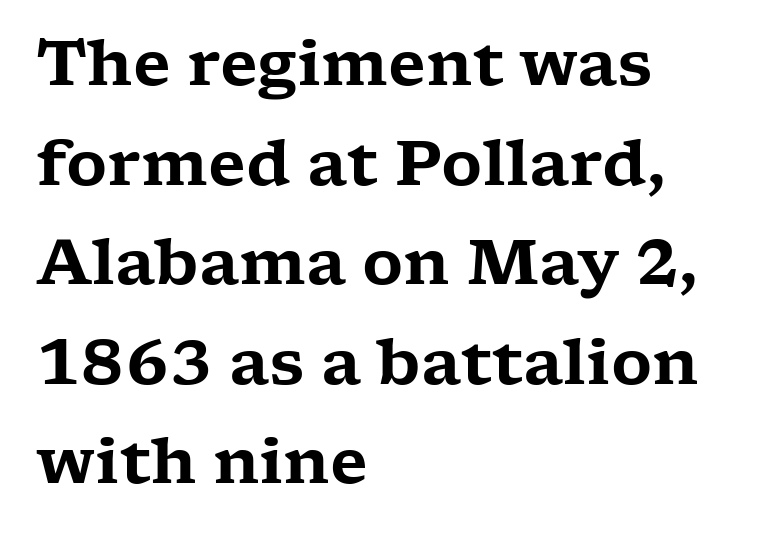
{"serif": "yes", "italic": "no", "width": "wide", "stroke_contrast": "low", "x_height": "medium", "monospaced": "no", "underline": "no", "align": "left", "line_spacing": "normal", "line_spacing_ratio": 1.58, "letter_spacing": "normal", "letter_spacing_em": 0.0, "glyph_px": 63}
